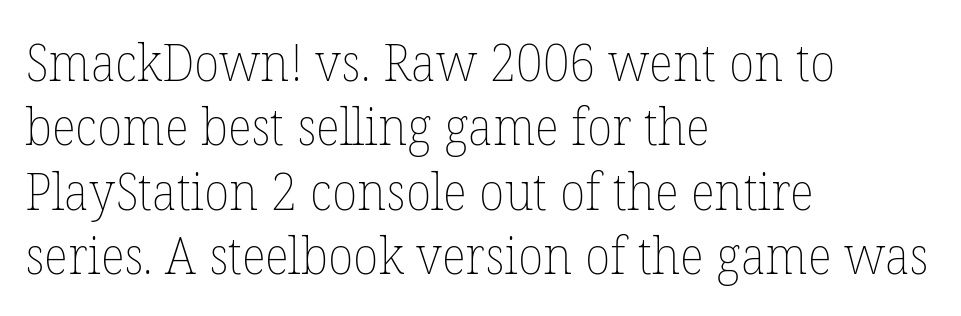
If you drew a line through each stem, it would be perfectly vertical. Does the copy run flush right? No — it runs flush left. Observe the ordinary spacing: letters are neighbours, not strangers. Each stroke keeps to a modest, everyday thickness or less. Anything drawn beneath the words? Only blank space. Think of a printed novel: that variable character pitch is what you see here.
